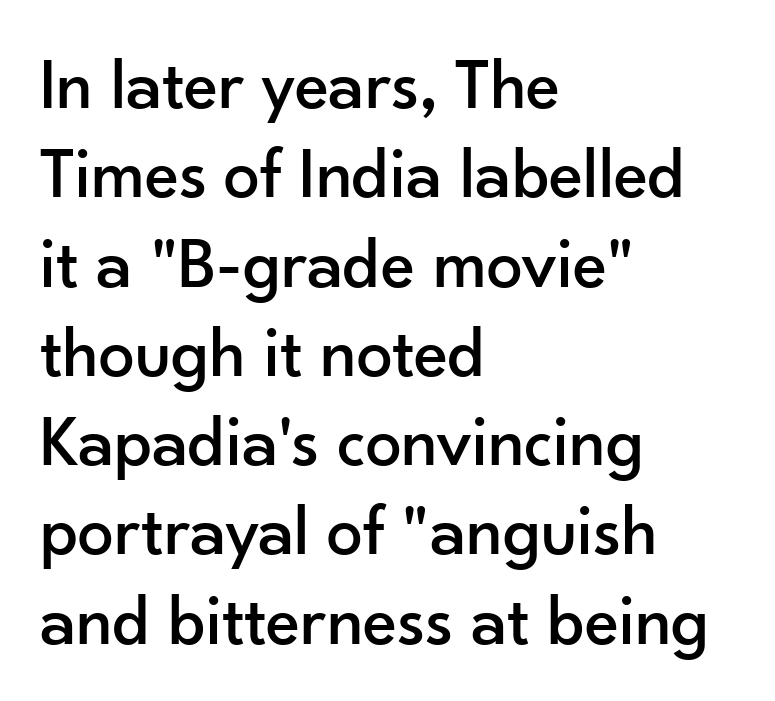
Q: Is the text italic (slanted)? A: No, it is upright.
Q: Is the typeface a serif or a sans-serif typeface? A: Sans-serif.
Q: Is the text underlined? A: No.
Q: How is the paragraph aligned? A: Left-aligned.
Q: Is the spacing between letters normal or unusually wide? A: Normal.
Q: Width (condensed, normal, or wide)? A: Normal.
Q: Stroke contrast? A: Low.
Q: x-height? A: Small.
Q: Monospaced? A: No.
